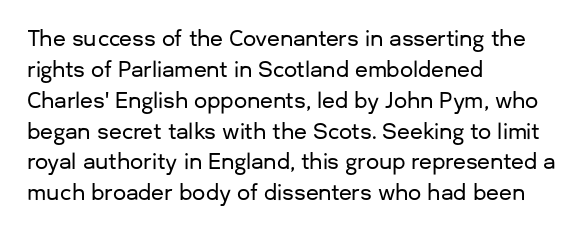
Q: Is the text italic (slanted)? A: No, it is upright.
Q: Is the text underlined? A: No.
Q: How is the paragraph aligned? A: Left-aligned.
Q: Is the spacing between letters normal or unusually wide? A: Normal.
Q: Is the spacing between lines tight, normal or loose? A: Normal.
